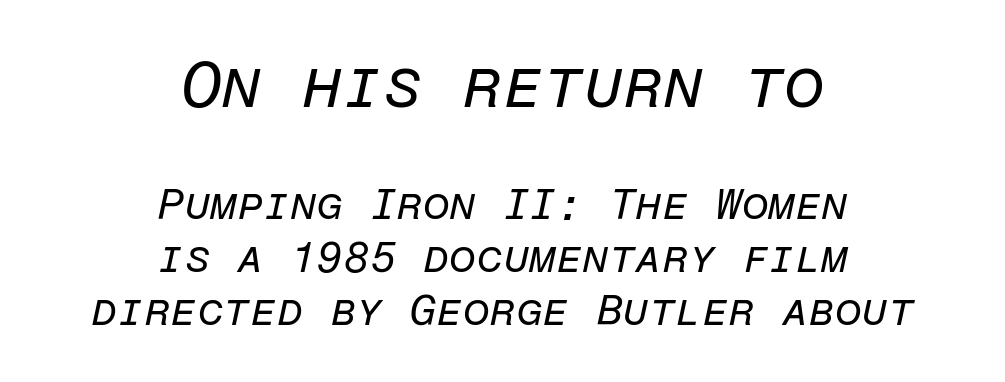
The image shows 65 px regular-weight type, italic (leaning right), monospaced; set centered, line spacing 1.24x, normal letter spacing, not underlined; the first (top) block is 1.51x larger; low stroke contrast and a medium x-height.
